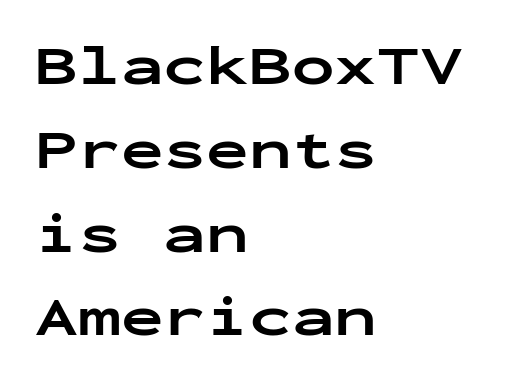
{"serif": "no", "italic": "no", "bold": "yes", "weight": "bold", "width": "wide", "stroke_contrast": "low", "x_height": "medium", "monospaced": "yes", "underline": "no", "align": "left", "line_spacing": "normal", "line_spacing_ratio": 1.47, "letter_spacing": "normal", "letter_spacing_em": 0.0, "glyph_px": 57}
